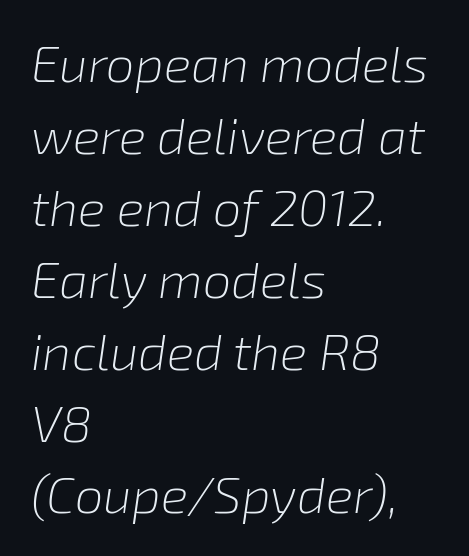
Q: Is the text bold? A: No.
Q: Is the text italic (slanted)? A: Yes, it leans right by about 8 degrees.
Q: Is the text underlined? A: No.
Q: How is the paragraph aligned? A: Left-aligned.
Q: Is the spacing between letters normal or unusually wide? A: Normal.
Q: Is the spacing between lines tight, normal or loose? A: Normal.
Q: Width (condensed, normal, or wide)? A: Normal.
Q: Stroke contrast? A: Low.
Q: x-height? A: Medium.
Q: Monospaced? A: No.
